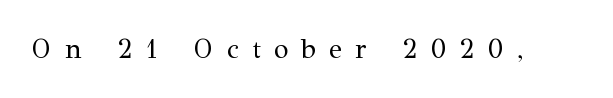
The image shows 27 px text type, upright; set unusually wide letter spacing (+0.49 em), not underlined.
